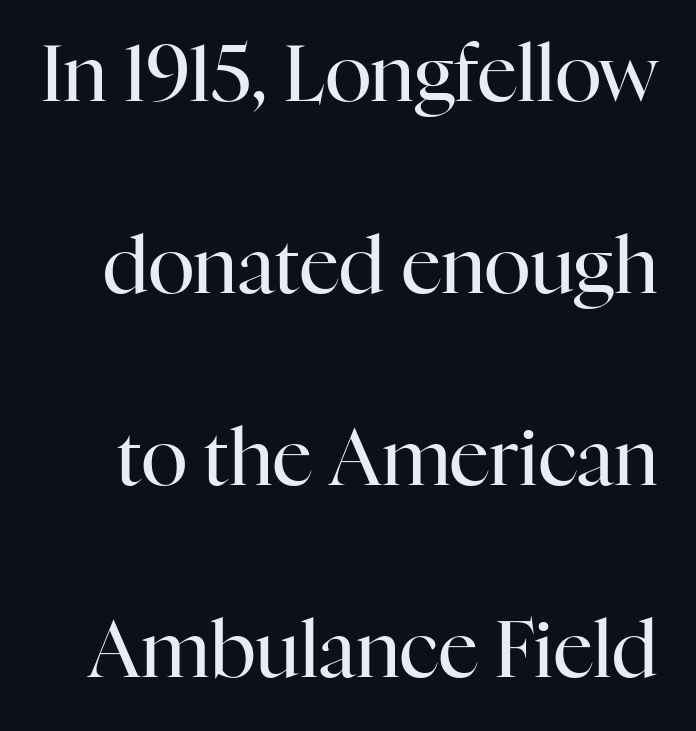
{"serif": "yes", "italic": "no", "bold": "no", "weight": "regular", "width": "normal", "stroke_contrast": "high", "x_height": "medium", "monospaced": "no", "underline": "no", "line_spacing": "loose", "line_spacing_ratio": 2.46, "letter_spacing": "normal", "letter_spacing_em": 0.0, "glyph_px": 78}
